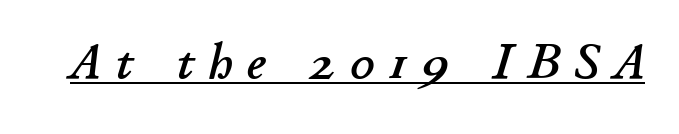
Think of a printed novel: that variable character pitch is what you see here. Would a proofreader flag this as italicized? Yes. Characters follow at a spacing far wider than the type designer built in. The rendering uses the underline text-decoration.
